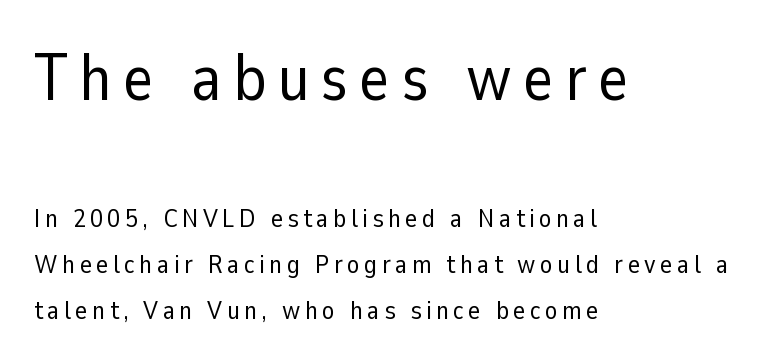
The passage shown is typed in a proportional face where columns would drift. This sample uses an upright cut, with every glyph sitting square on the baseline. Heft: none added — not bold. All the whitespace from short lines collects on the right. Which chunk is bigger? The first one — the top block dwarfs the bottom.
